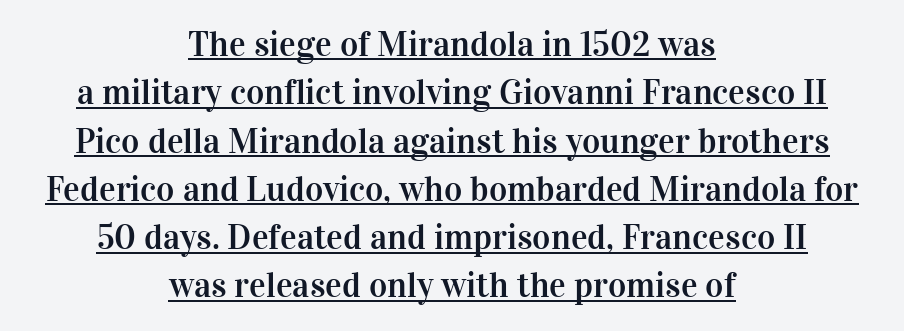
The image shows 35 px serif type, upright; set centered, normal line spacing (1.38x), normal letter spacing, underlined; high stroke contrast and a medium x-height.
